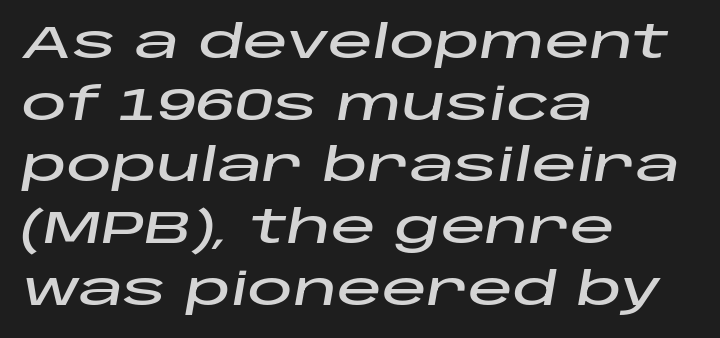
Q: Is the text italic (slanted)? A: Yes, it leans right by about 10 degrees.
Q: Is the text underlined? A: No.
Q: How is the paragraph aligned? A: Left-aligned.
Q: Is the spacing between letters normal or unusually wide? A: Normal.
Q: Is the spacing between lines tight, normal or loose? A: Normal.
Q: Width (condensed, normal, or wide)? A: Wide.
Q: Stroke contrast? A: Low.
Q: x-height? A: Large.
Q: Monospaced? A: No.
